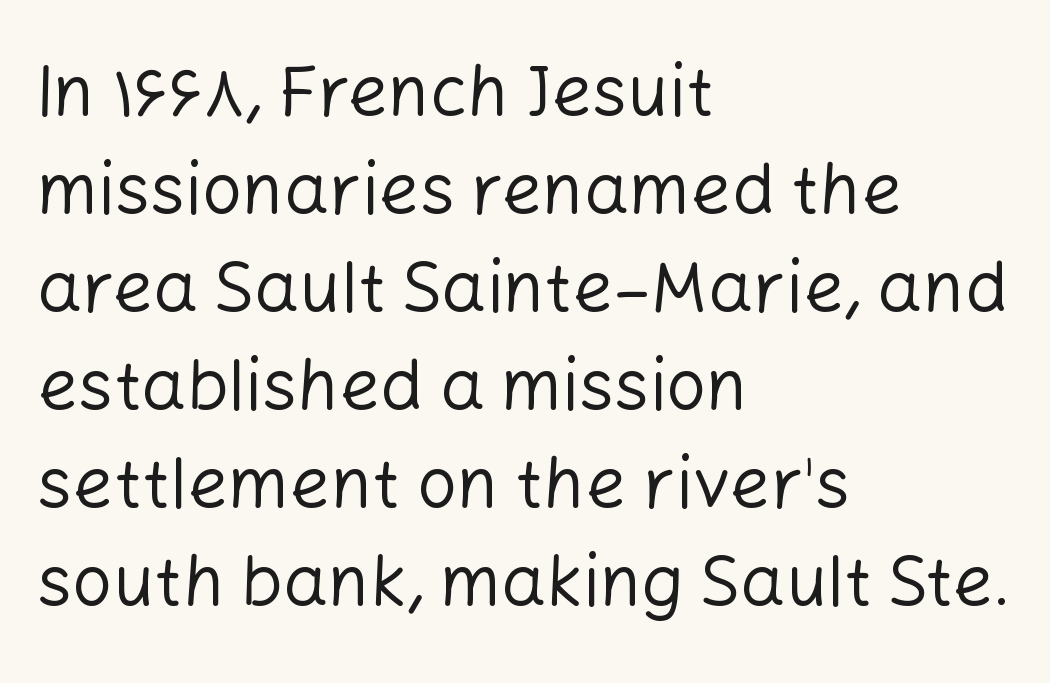
Q: Is the text bold? A: No.
Q: Is the text italic (slanted)? A: No, it is upright.
Q: Is the typeface a serif or a sans-serif typeface? A: Sans-serif.
Q: Is the text underlined? A: No.
Q: How is the paragraph aligned? A: Left-aligned.
Q: Is the spacing between letters normal or unusually wide? A: Normal.
Q: Is the spacing between lines tight, normal or loose? A: Normal.
Q: Width (condensed, normal, or wide)? A: Normal.
Q: Stroke contrast? A: Low.
Q: x-height? A: Medium.
Q: Monospaced? A: No.
